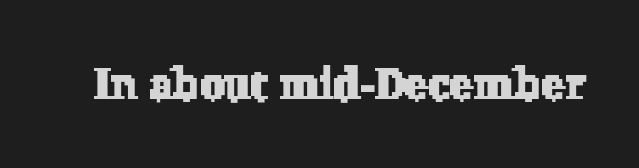
The image shows 44 px serif type; set normal letter spacing, not underlined; low stroke contrast and a medium x-height.
